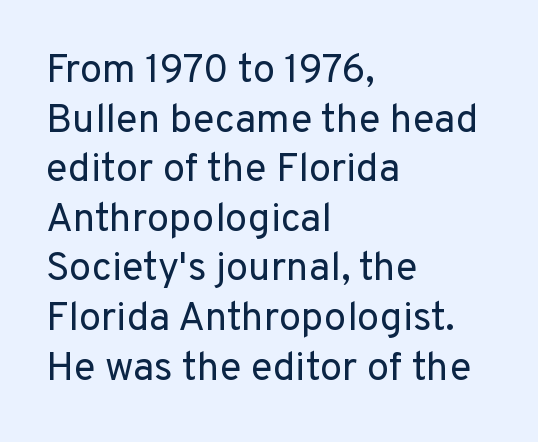
{"serif": "no", "italic": "no", "bold": "no", "weight": "regular", "width": "normal", "stroke_contrast": "low", "x_height": "medium", "monospaced": "no", "underline": "no", "align": "left", "line_spacing_ratio": 1.24, "letter_spacing": "normal", "letter_spacing_em": 0.0, "glyph_px": 40}
